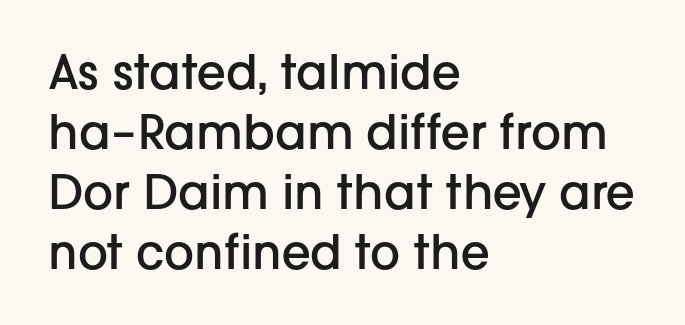
Q: Is the text bold? A: Semi-bold.
Q: Is the text italic (slanted)? A: No, it is upright.
Q: Is the typeface a serif or a sans-serif typeface? A: Sans-serif.
Q: Is the text underlined? A: No.
Q: How is the paragraph aligned? A: Left-aligned.
Q: Is the spacing between letters normal or unusually wide? A: Normal.
Q: Is the spacing between lines tight, normal or loose? A: Normal.
Q: Width (condensed, normal, or wide)? A: Normal.
Q: Stroke contrast? A: Low.
Q: x-height? A: Medium.
Q: Monospaced? A: No.
